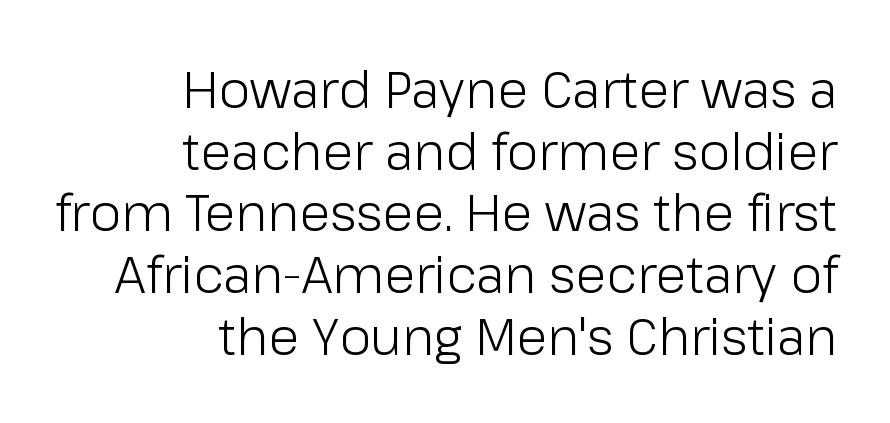
The image shows 51 px light sans-serif type, upright; set right-aligned, line spacing 1.21x, normal letter spacing, not underlined; low stroke contrast and a medium x-height.
